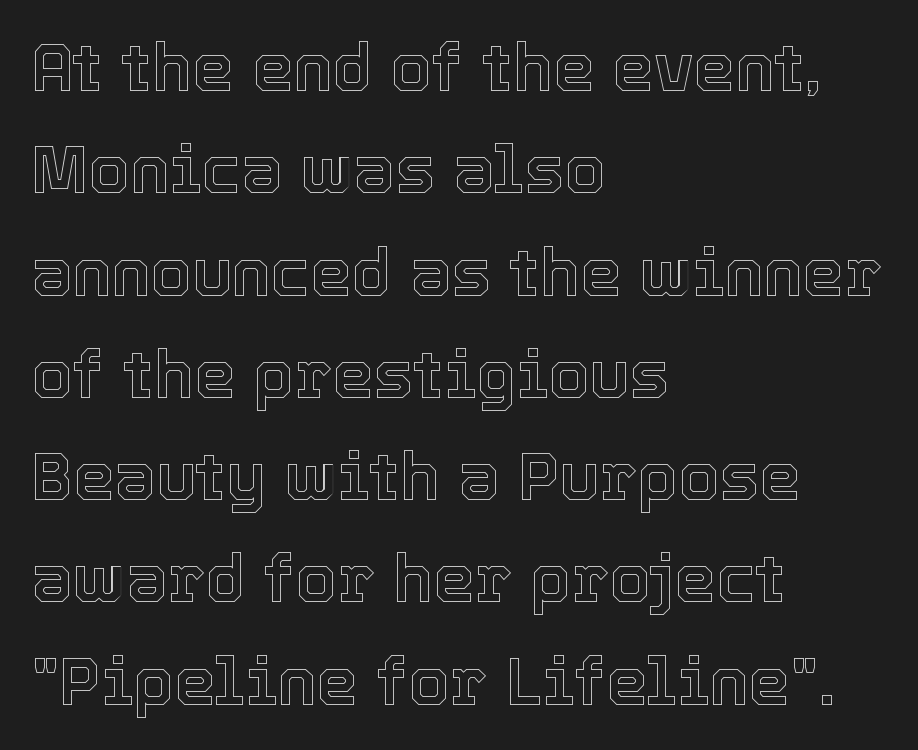
Q: Is the text italic (slanted)? A: No, it is upright.
Q: Is the text underlined? A: No.
Q: How is the paragraph aligned? A: Left-aligned.
Q: Is the spacing between letters normal or unusually wide? A: Normal.
Q: Is the spacing between lines tight, normal or loose? A: Normal.
Q: Width (condensed, normal, or wide)? A: Normal.
Q: x-height? A: Medium.
Q: Monospaced? A: No.
